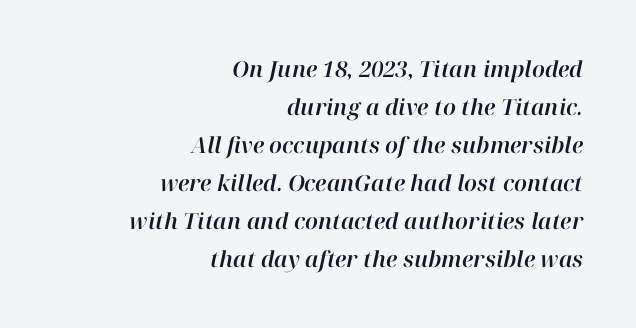
Q: Is the text italic (slanted)? A: Yes, it leans right by about 12 degrees.
Q: Is the text underlined? A: No.
Q: How is the paragraph aligned? A: Right-aligned.
Q: Is the spacing between letters normal or unusually wide? A: Normal.
